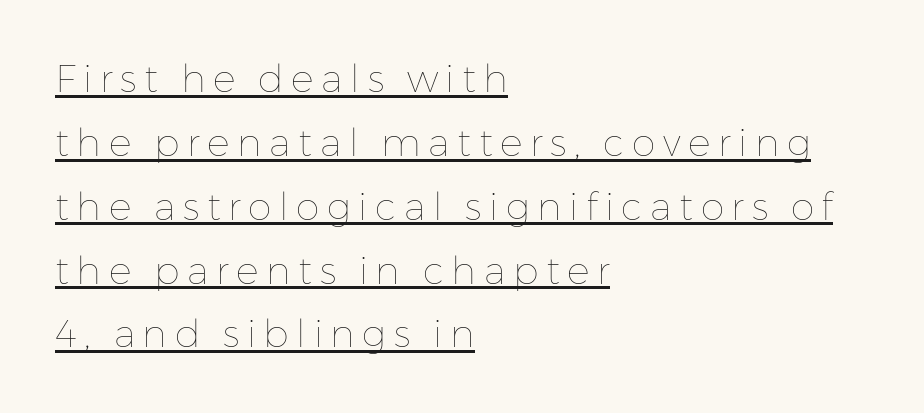
{"italic": "no", "bold": "no", "weight": "thin", "width": "normal", "stroke_contrast": "low", "x_height": "medium", "monospaced": "no", "underline": "yes", "align": "left", "line_spacing": "normal", "line_spacing_ratio": 1.68, "letter_spacing": "wide", "letter_spacing_em": 0.2, "glyph_px": 38}
